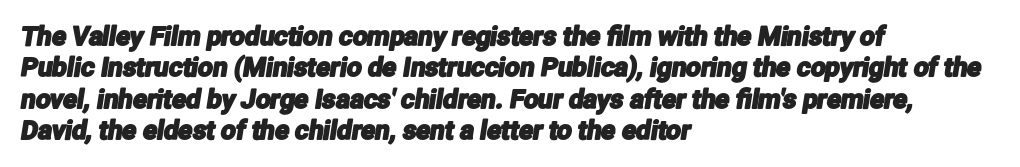
{"underline": "no", "align": "left", "line_spacing_ratio": 1.21, "letter_spacing": "normal", "letter_spacing_em": 0.0, "glyph_px": 26}
